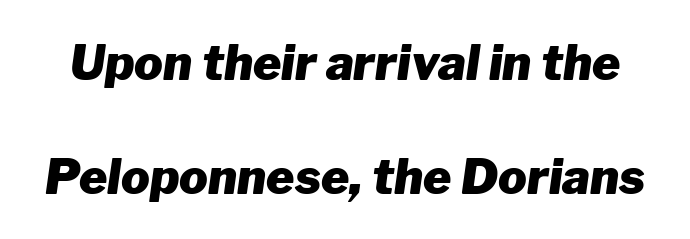
{"italic": "yes", "lean": "right", "slant_degrees": 8, "bold": "yes", "weight": "heavy", "width": "normal", "stroke_contrast": "low", "x_height": "medium", "monospaced": "no", "underline": "no", "line_spacing": "loose", "line_spacing_ratio": 2.37, "letter_spacing": "normal", "letter_spacing_em": 0.0, "glyph_px": 48}
